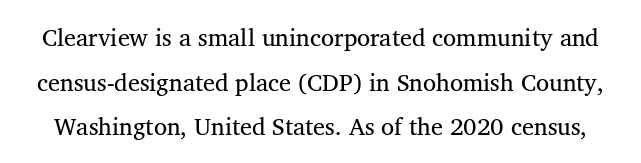
Q: Is the text bold? A: No.
Q: Is the text underlined? A: No.
Q: Is the spacing between letters normal or unusually wide? A: Normal.
